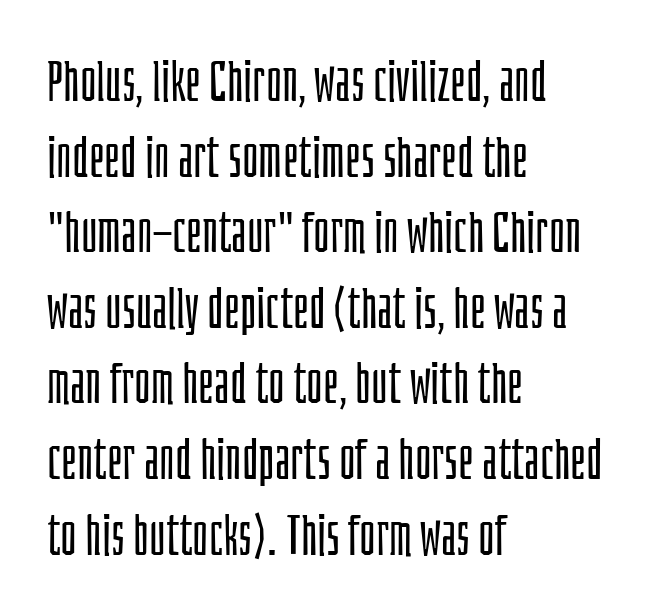
The image shows 56 px light, condensed sans-serif type, upright; set left-aligned, normal line spacing (1.35x), normal letter spacing, not underlined; low stroke contrast and a large x-height.
